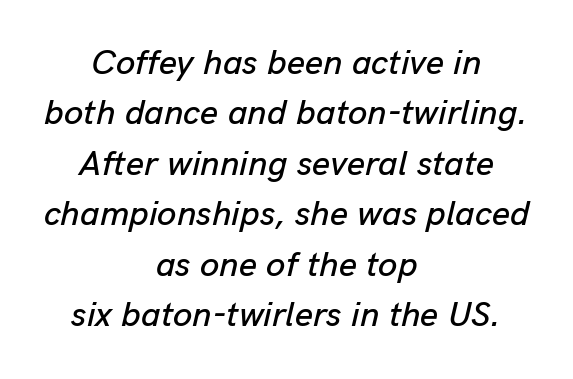
Q: Is the text italic (slanted)? A: Yes, it leans right by about 13 degrees.
Q: Is the text underlined? A: No.
Q: How is the paragraph aligned? A: Centered.
Q: Is the spacing between letters normal or unusually wide? A: Normal.
Q: Is the spacing between lines tight, normal or loose? A: Normal.
Q: Width (condensed, normal, or wide)? A: Normal.
Q: Stroke contrast? A: Low.
Q: x-height? A: Medium.
Q: Monospaced? A: No.
